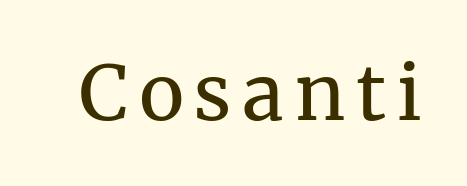
Q: Is the text bold? A: No.
Q: Is the text italic (slanted)? A: No, it is upright.
Q: Is the typeface a serif or a sans-serif typeface? A: Serif.
Q: Is the text underlined? A: No.
Q: Width (condensed, normal, or wide)? A: Normal.
Q: Stroke contrast? A: Medium.
Q: x-height? A: Medium.
Q: Monospaced? A: No.
